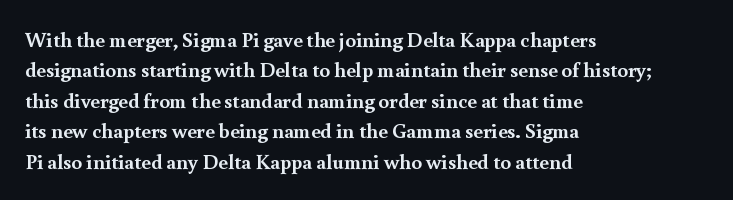
{"italic": "no", "bold": "yes", "underline": "no", "align": "left", "line_spacing": "normal", "line_spacing_ratio": 1.45, "letter_spacing": "normal", "letter_spacing_em": 0.0, "glyph_px": 21}
